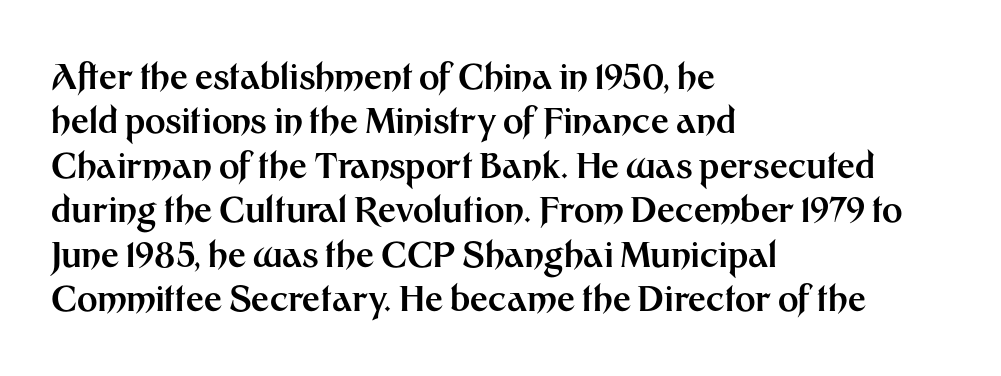
Short note: letters normally spaced. Every row of glyphs begins at an identical x-position on the left. If you measured baseline to baseline, you'd find a middling distance. The face used here has the dense, thick strokes of a bold.
